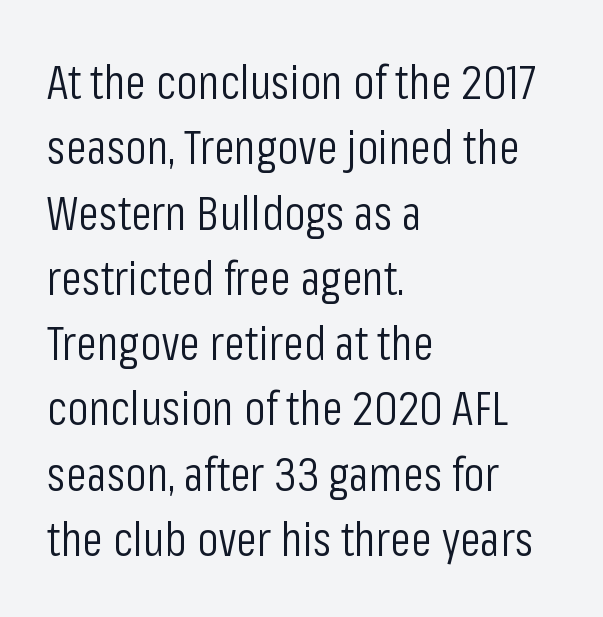
{"serif": "no", "italic": "no", "bold": "no", "weight": "light", "width": "condensed", "stroke_contrast": "low", "x_height": "medium", "monospaced": "no", "underline": "no", "align": "left", "line_spacing": "normal", "line_spacing_ratio": 1.36, "letter_spacing": "normal", "letter_spacing_em": 0.0, "glyph_px": 48}
